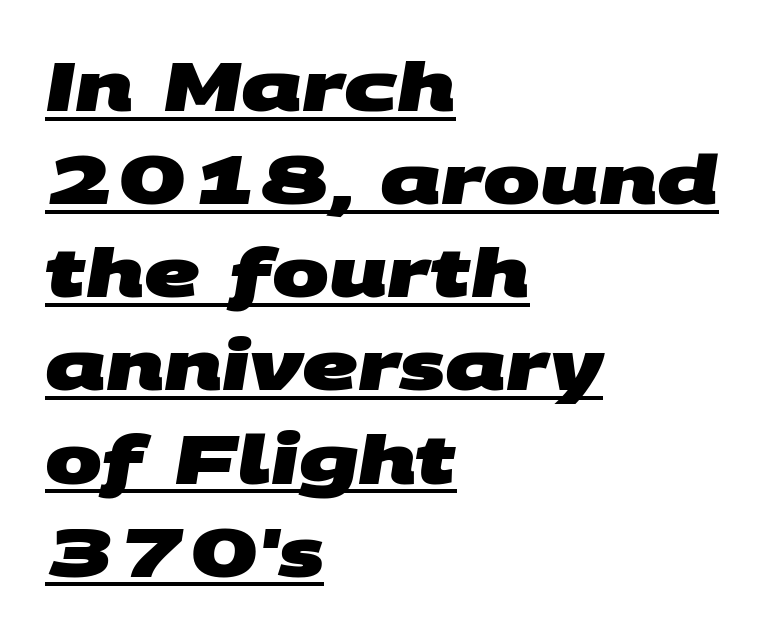
{"serif": "no", "bold": "yes", "weight": "heavy", "width": "wide", "stroke_contrast": "medium", "x_height": "large", "monospaced": "no", "underline": "yes", "align": "left", "line_spacing": "normal", "line_spacing_ratio": 1.37, "letter_spacing": "normal", "letter_spacing_em": 0.0, "glyph_px": 68}
